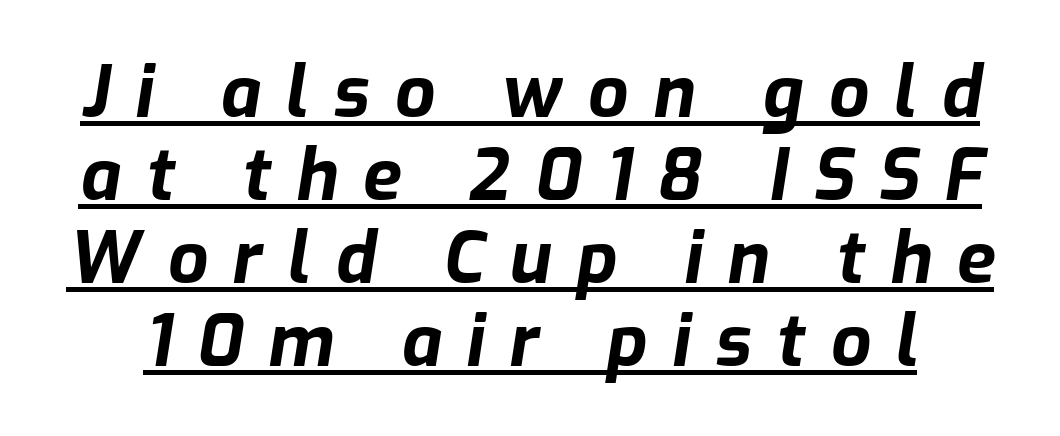
The image shows 71 px bold type, italic (leaning right); set line spacing 1.17x, unusually wide letter spacing (+0.35 em), underlined; low stroke contrast and a medium x-height.
